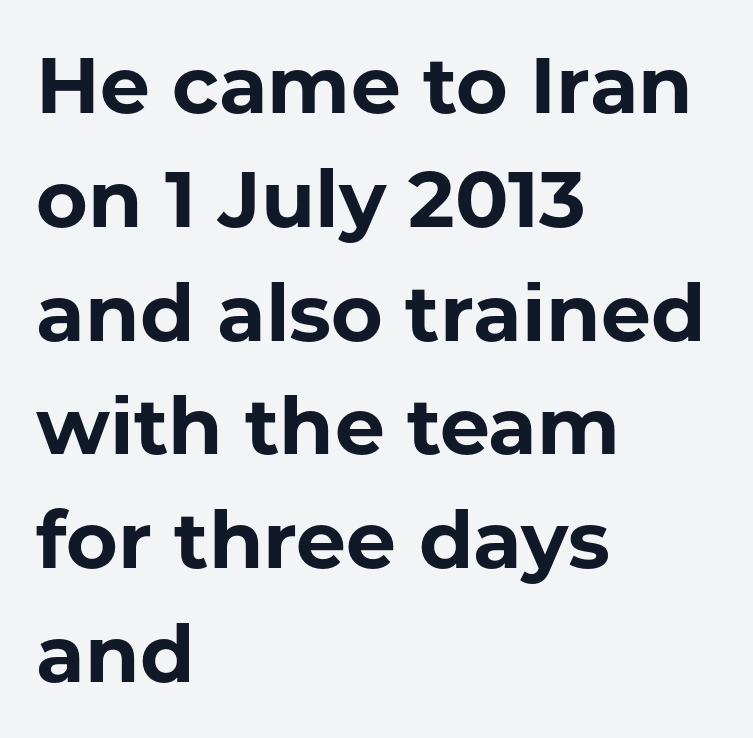
Horizontally, the lines are justified to the leading edge only. Italic: no, the glyphs are upright roman. Thick stems and heavy bowls — unmistakably bold. Spacing verdict: proportional, widths tailored to each character. Students, observe: this is what conventionally led text looks like. Lines of text with bare space underneath.
